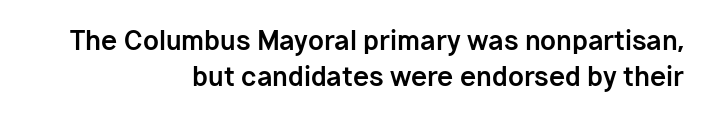
The image shows 26 px bold type, upright; set right-aligned, normal line spacing (1.39x), normal letter spacing, not underlined.
